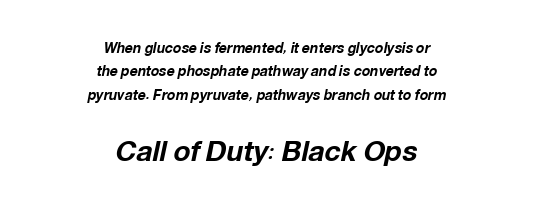
Its strokes are broad and dark, the hallmark of bold type. The passage is arranged like a title page — every line centered. Quick note: italic. This sample keeps an unexceptional amount of space between lines. This sample uses plain, unmodified letter spacing. Note: smaller setting up top, larger setting below.
